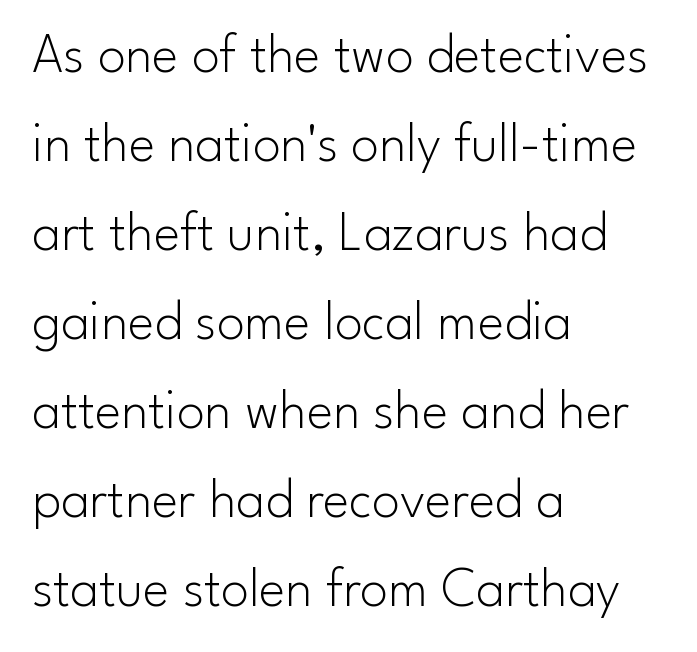
{"serif": "no", "italic": "no", "bold": "no", "weight": "light", "width": "normal", "stroke_contrast": "low", "x_height": "small", "monospaced": "no", "underline": "no", "align": "left", "line_spacing": "normal", "line_spacing_ratio": 1.59, "letter_spacing": "normal", "letter_spacing_em": 0.0, "glyph_px": 56}
